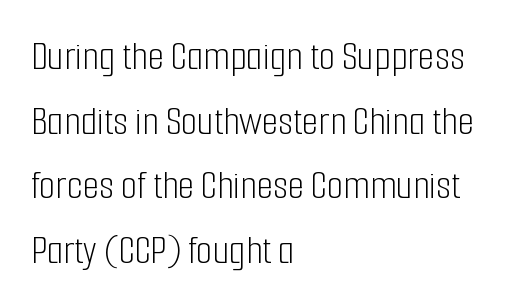
You can tell it's not italic because the verticals are truly vertical. Lines of text with bare space underneath. These lines stack with their left ends in a neat column. Do the characters align in a grid? No, the font is proportional.
